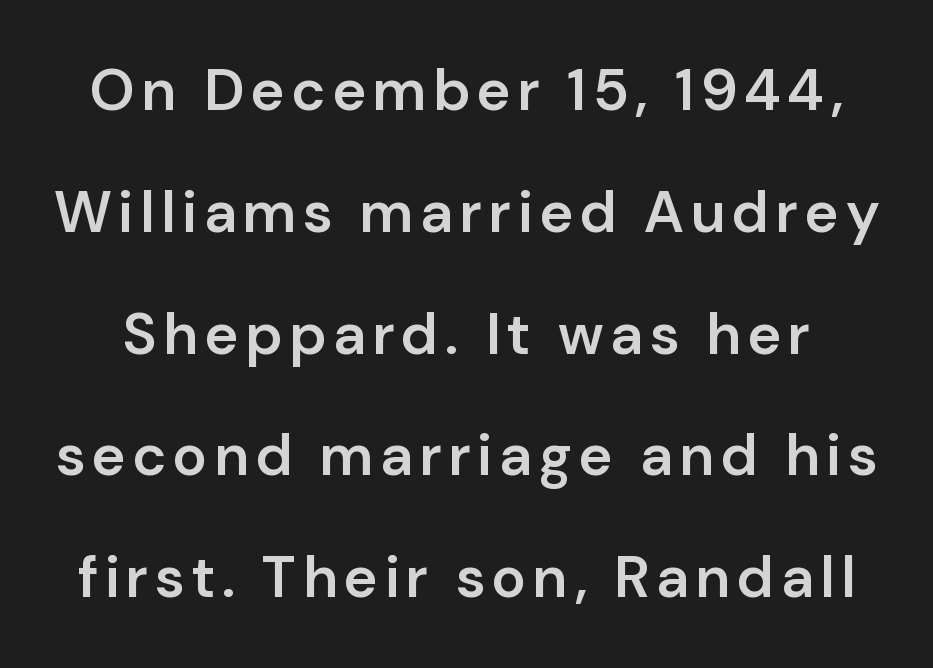
Q: Is the text bold? A: Semi-bold.
Q: Is the text italic (slanted)? A: No, it is upright.
Q: Is the typeface a serif or a sans-serif typeface? A: Sans-serif.
Q: Is the text underlined? A: No.
Q: Is the spacing between lines tight, normal or loose? A: Loose.
Q: Width (condensed, normal, or wide)? A: Normal.
Q: Stroke contrast? A: Low.
Q: x-height? A: Medium.
Q: Monospaced? A: No.
